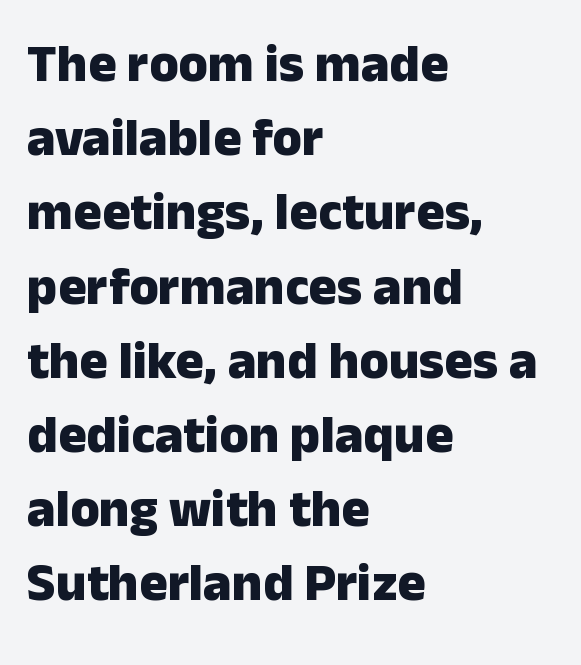
Q: Is the text bold? A: Yes.
Q: Is the text italic (slanted)? A: No, it is upright.
Q: Is the typeface a serif or a sans-serif typeface? A: Sans-serif.
Q: Is the text underlined? A: No.
Q: How is the paragraph aligned? A: Left-aligned.
Q: Is the spacing between letters normal or unusually wide? A: Normal.
Q: Is the spacing between lines tight, normal or loose? A: Normal.
Q: Width (condensed, normal, or wide)? A: Normal.
Q: Stroke contrast? A: Low.
Q: x-height? A: Medium.
Q: Monospaced? A: No.
